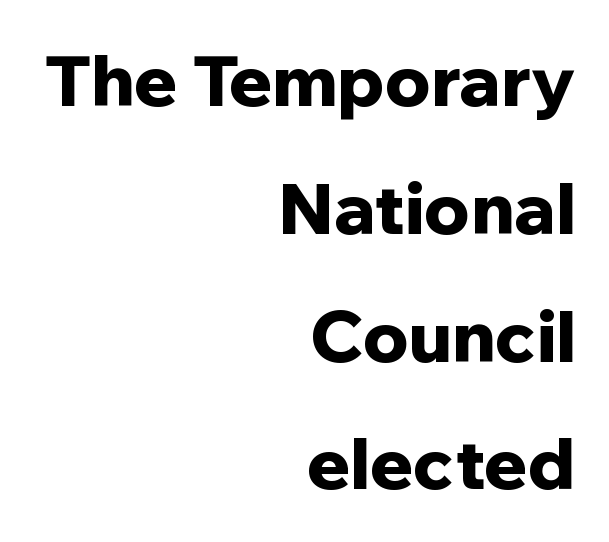
{"serif": "no", "italic": "no", "bold": "yes", "weight": "bold", "width": "normal", "stroke_contrast": "low", "x_height": "medium", "monospaced": "no", "underline": "no", "align": "right", "line_spacing_ratio": 1.8, "letter_spacing": "normal", "letter_spacing_em": 0.0, "glyph_px": 71}
